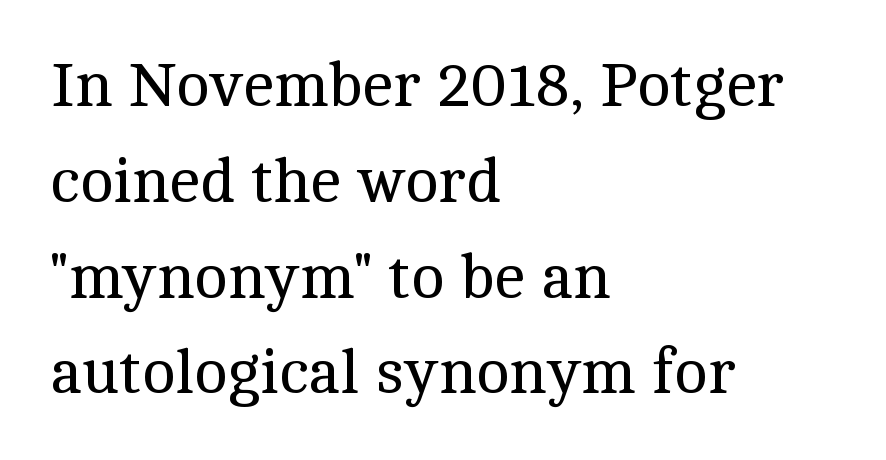
The image shows 63 px regular-weight serif type, upright; set left-aligned, normal line spacing (1.52x), normal letter spacing, not underlined; a medium x-height.
